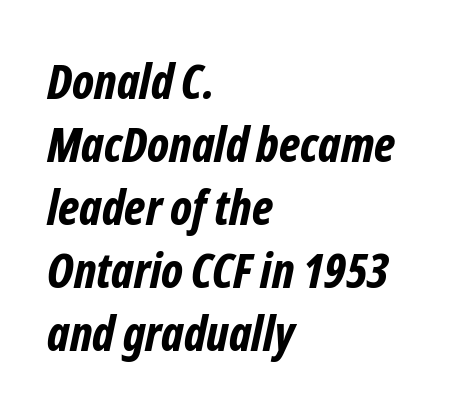
Decoration check: the copy has no underline. Caption: bold face, heavy strokes. Each letter keeps its own natural width here, so spacing adapts to shape. You can tell it's italic because the verticals aren't actually vertical. Glyph-to-glyph distance matches everyday printed text.
